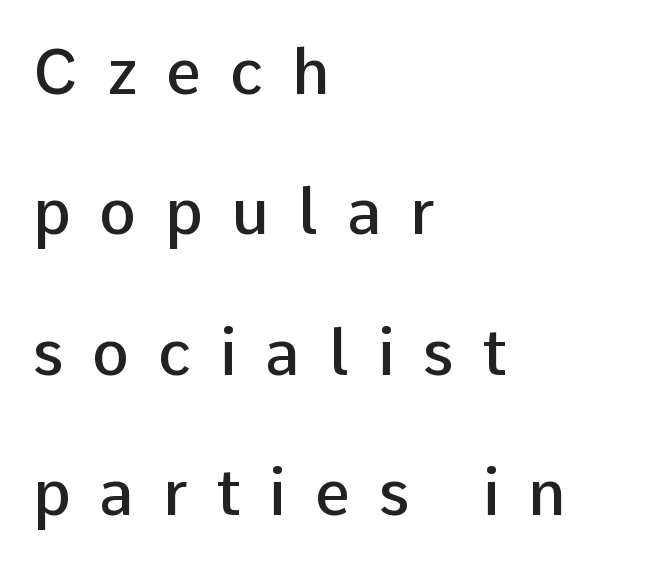
Q: Is the text bold? A: Semi-bold.
Q: Is the text italic (slanted)? A: No, it is upright.
Q: Is the typeface a serif or a sans-serif typeface? A: Sans-serif.
Q: Is the text underlined? A: No.
Q: How is the paragraph aligned? A: Left-aligned.
Q: Is the spacing between letters normal or unusually wide? A: Unusually wide.
Q: Is the spacing between lines tight, normal or loose? A: Loose.
Q: Width (condensed, normal, or wide)? A: Normal.
Q: Stroke contrast? A: Low.
Q: x-height? A: Medium.
Q: Monospaced? A: No.
